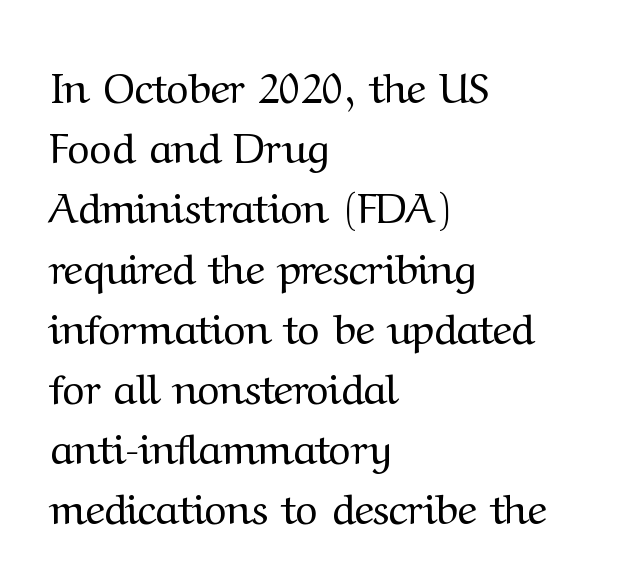
{"serif": "yes", "italic": "no", "bold": "no", "weight": "regular", "width": "normal", "stroke_contrast": "medium", "x_height": "medium", "monospaced": "no", "underline": "no", "align": "left", "line_spacing": "normal", "line_spacing_ratio": 1.4, "letter_spacing": "normal", "letter_spacing_em": 0.0, "glyph_px": 43}
